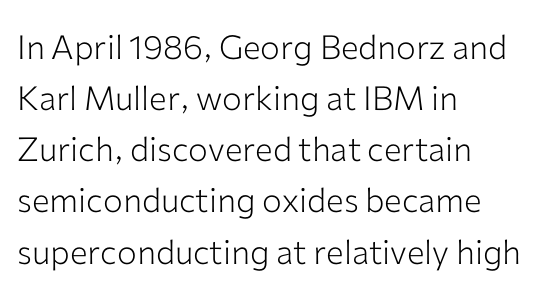
Each letter keeps its own natural width here, so spacing adapts to shape. Horizontally, the lines are justified to the leading edge only. The type sits square on the baseline with zero lean. Glance below the letters and you will spot only blank space.
